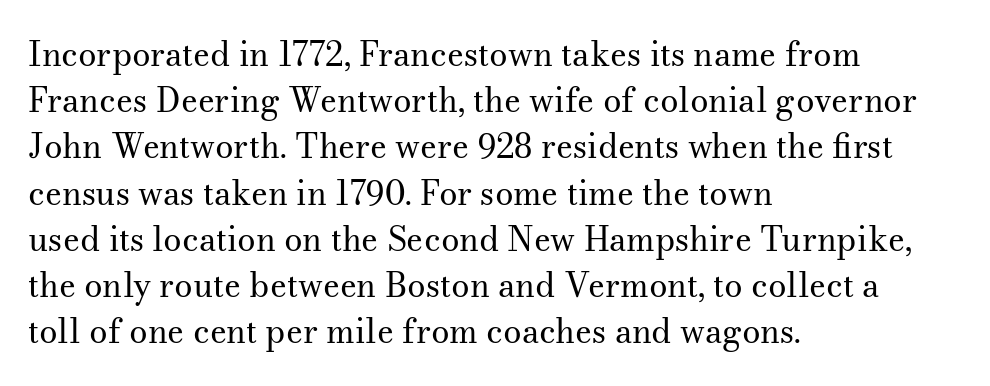
{"serif": "yes", "italic": "no", "bold": "no", "weight": "regular", "width": "normal", "stroke_contrast": "medium", "x_height": "small", "monospaced": "no", "underline": "no", "align": "left", "line_spacing": "normal", "line_spacing_ratio": 1.4, "letter_spacing": "normal", "letter_spacing_em": 0.0, "glyph_px": 33}
